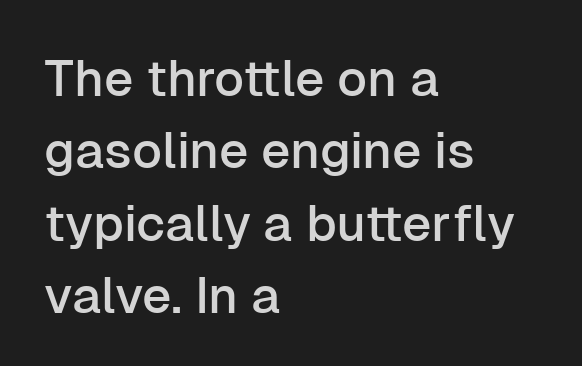
This is sans-serif lettering, the kind often seen on screens and signage. Do the characters align in a grid? No, the font is proportional. Students, observe: this is what conventionally led text looks like. Check under the words: just untouched page.
